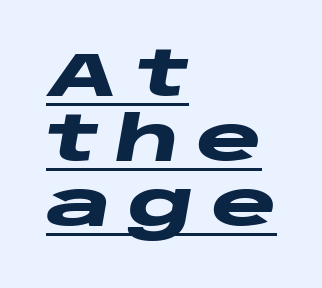
Each letter keeps its own natural width here, so spacing adapts to shape. The characters look thick and weighty, a clear bold. Where is the straight margin? On the left. The lines are packed closely together with very little leading.
